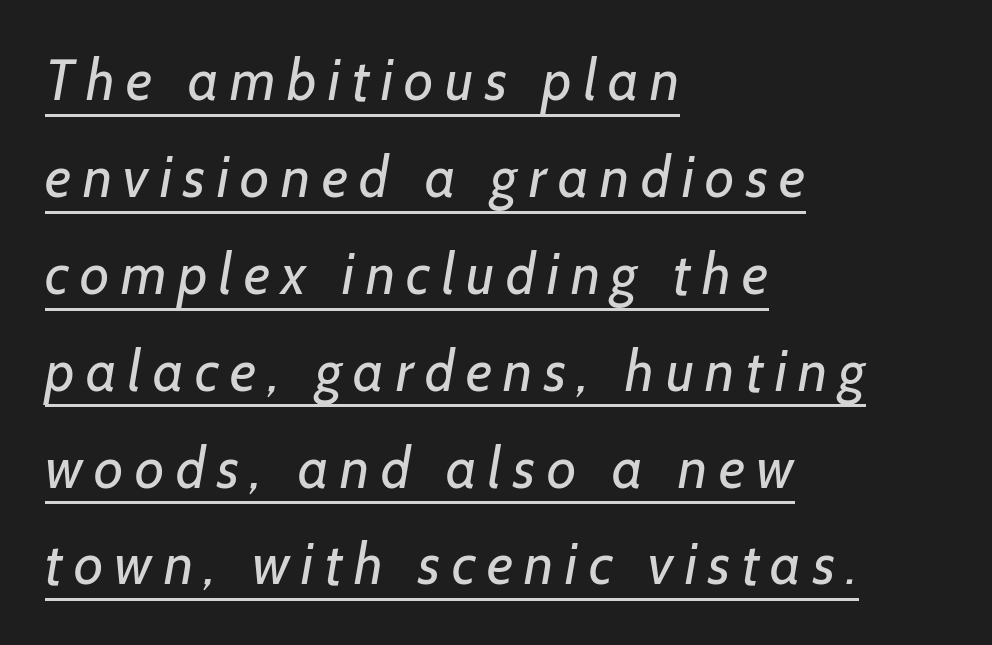
{"serif": "no", "bold": "no", "weight": "regular", "width": "normal", "stroke_contrast": "low", "x_height": "medium", "monospaced": "no", "underline": "yes", "align": "left", "line_spacing": "normal", "line_spacing_ratio": 1.7, "letter_spacing": "wide", "letter_spacing_em": 0.2, "glyph_px": 57}
